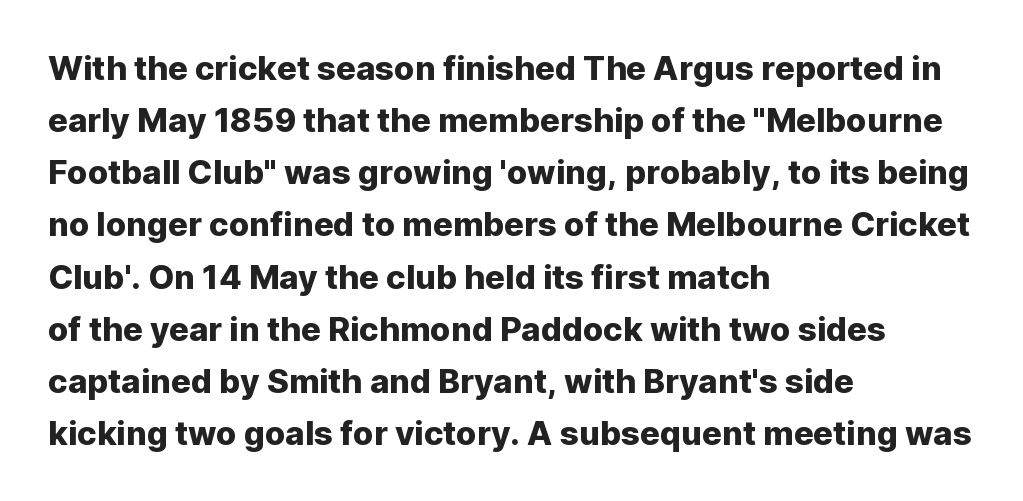
You could not count columns in this text — the font is proportionally spaced. Notice how the passage keeps a crisp vertical edge on the left only. The rows are spaced the way most documents space them. Nothing sits at the stroke ends, so this counts as sans-serif. Observe the ordinary spacing: letters are neighbours, not strangers.
